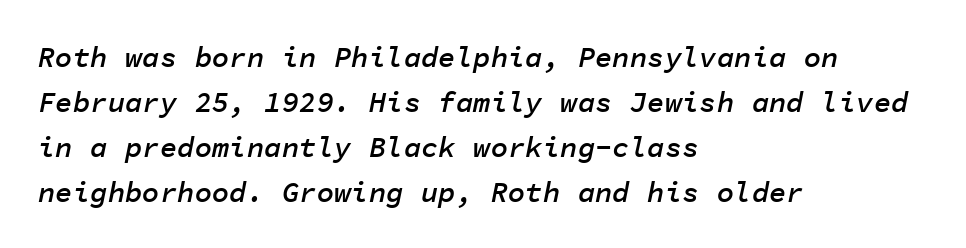
The image shows 29 px semibold type, italic (leaning right), monospaced; set left-aligned, normal line spacing (1.55x), normal letter spacing, not underlined; low stroke contrast and a medium x-height.
